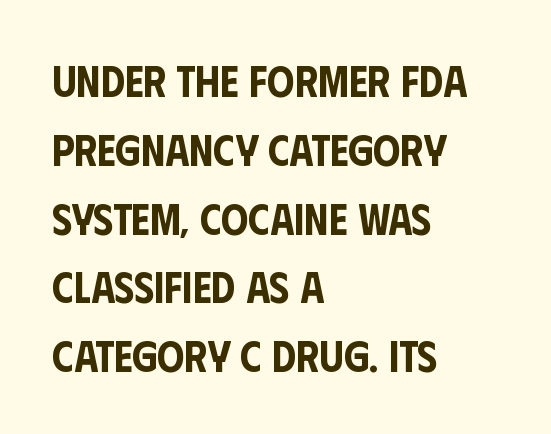
{"serif": "no", "italic": "no", "width": "condensed", "stroke_contrast": "low", "x_height": "large", "monospaced": "no", "underline": "no", "align": "left", "line_spacing": "normal", "line_spacing_ratio": 1.6, "letter_spacing": "normal", "letter_spacing_em": 0.0, "glyph_px": 43}
